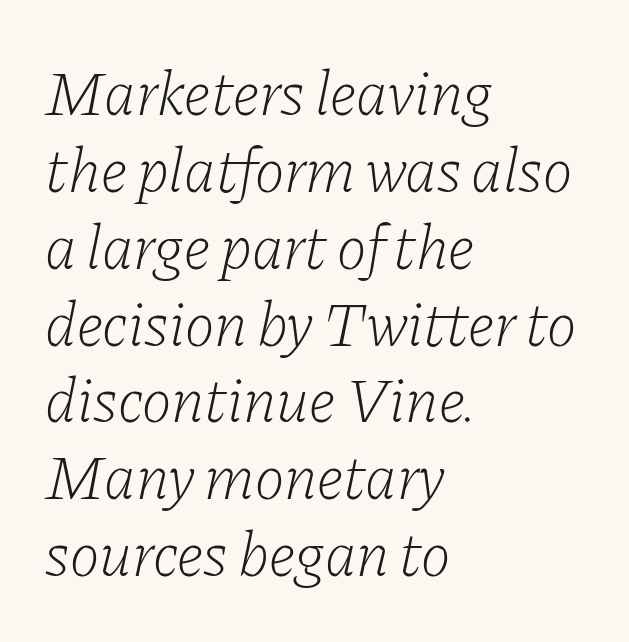
The space beneath each line is pristine and unruled. Each stroke keeps to a modest, everyday thickness or less. Looks like regular typesetting: each glyph gets only the width it needs. The characters display serif detailing at their extremities. The face used here is rendered with its standard letterfit. A student would call this left alignment; a typographer would say flush left, rag right.
